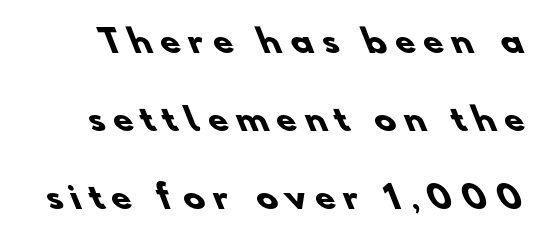
Each new line begins a long way beneath the previous one. The rendering uses natural spacing where letterforms have individual widths. Note: no serifs on the glyphs. Beneath every word, the page is bare. The letterforms stand isolated, each surrounded by extra space. The rendering uses a bold face; every stroke is thick and dark.
